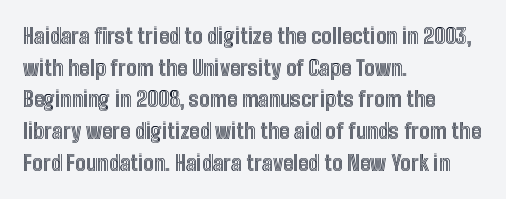
The image shows 21 px text type, upright; set left-aligned, normal line spacing (1.51x), normal letter spacing, not underlined.
